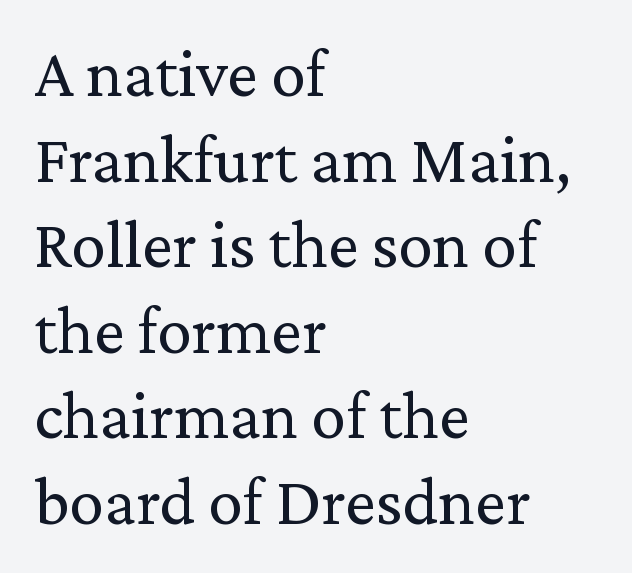
The image shows 69 px regular-weight serif type, upright; set left-aligned, line spacing 1.24x, normal letter spacing, not underlined; medium stroke contrast and a medium x-height.
